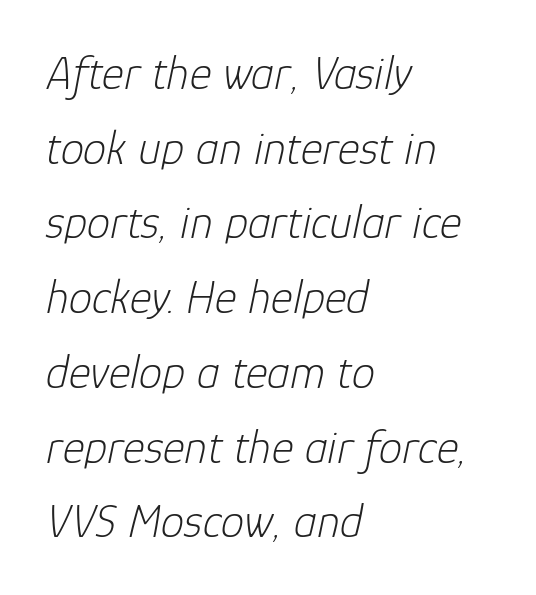
{"italic": "yes", "lean": "right", "slant_degrees": 12, "bold": "no", "weight": "light", "width": "normal", "stroke_contrast": "low", "x_height": "medium", "monospaced": "no", "underline": "no", "align": "left", "line_spacing": "normal", "line_spacing_ratio": 1.59, "letter_spacing": "normal", "letter_spacing_em": 0.0, "glyph_px": 47}
